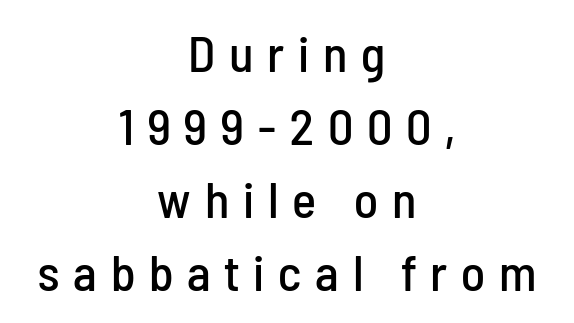
{"serif": "no", "italic": "no", "width": "condensed", "stroke_contrast": "low", "x_height": "medium", "monospaced": "no", "underline": "no", "align": "center", "line_spacing": "normal", "line_spacing_ratio": 1.43, "letter_spacing": "wide", "letter_spacing_em": 0.27, "glyph_px": 51}
